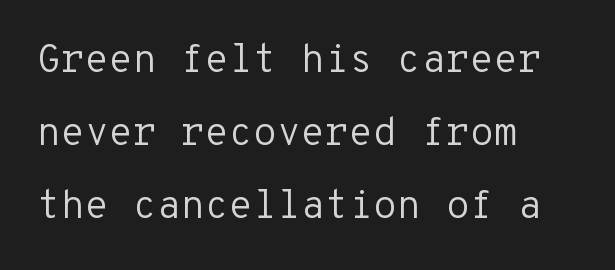
{"serif": "no", "italic": "no", "bold": "no", "weight": "regular", "width": "normal", "stroke_contrast": "low", "x_height": "medium", "monospaced": "yes", "underline": "no", "align": "left", "line_spacing_ratio": 1.87, "letter_spacing": "normal", "letter_spacing_em": 0.0, "glyph_px": 39}
